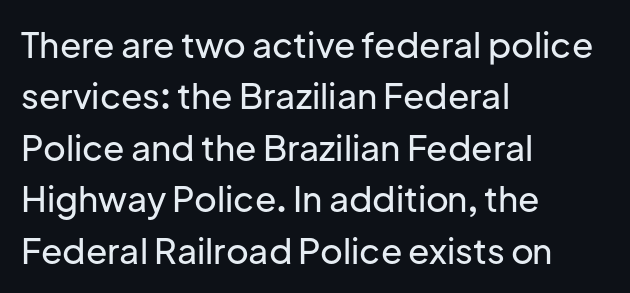
These lines keep a tight, regular rhythm from letter to letter. Teacher's note: observe the even left margin — that is flush-left alignment. Check the space under the baseline: it is left empty. Each letter's strokes conclude bluntly, with no projecting serifs. Is this a fixed-width face? No — the glyphs have proportional, varying widths.
